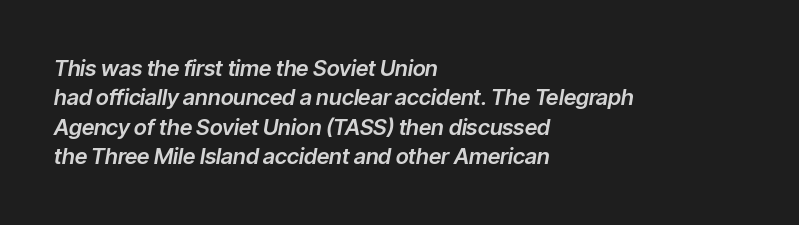
This rendering uses left alignment, leaving the right contour irregular. The gap between lines stays unmarked. One glance says typical: line gaps are just what's usual. A typesetter would call this zero additional tracking. Slanted lettering throughout.
